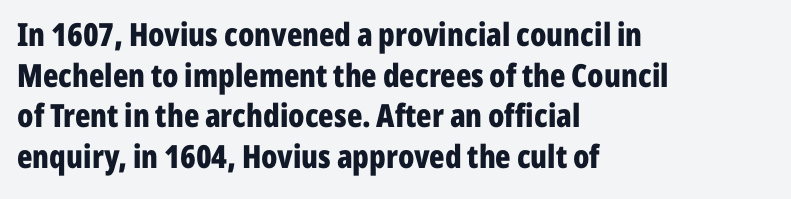
Caption: multi-line text, flush left, ragged right. These lines are rendered in a variable-pitch font. Letters rest on an invisible, unmarked baseline. Set as a true bold cut, around the 700 mark. The letterforms sit shoulder to shoulder at normal distance. What's the leading like? Ordinary, nothing unusual.
